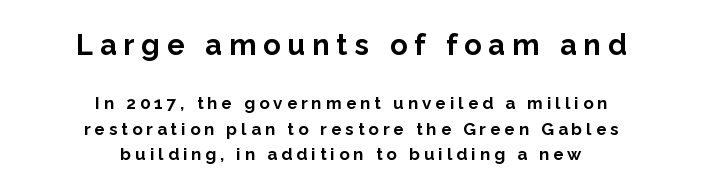
{"serif": "no", "italic": "no", "bold": "yes", "weight": "bold", "width": "normal", "stroke_contrast": "low", "x_height": "medium", "monospaced": "no", "underline": "no", "align": "center", "line_spacing": "normal", "line_spacing_ratio": 1.49, "letter_spacing": "wide", "letter_spacing_em": 0.24, "larger_block": "first", "size_ratio": 1.71, "glyph_px": 29}
